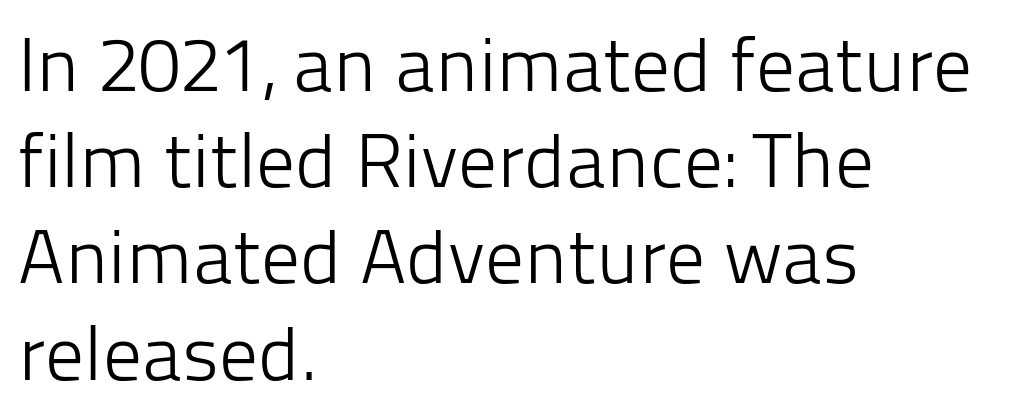
Q: Is the text bold? A: No.
Q: Is the text italic (slanted)? A: No, it is upright.
Q: Is the typeface a serif or a sans-serif typeface? A: Sans-serif.
Q: Is the text underlined? A: No.
Q: How is the paragraph aligned? A: Left-aligned.
Q: Is the spacing between letters normal or unusually wide? A: Normal.
Q: Is the spacing between lines tight, normal or loose? A: Normal.
Q: Width (condensed, normal, or wide)? A: Normal.
Q: Stroke contrast? A: Low.
Q: x-height? A: Medium.
Q: Monospaced? A: No.
